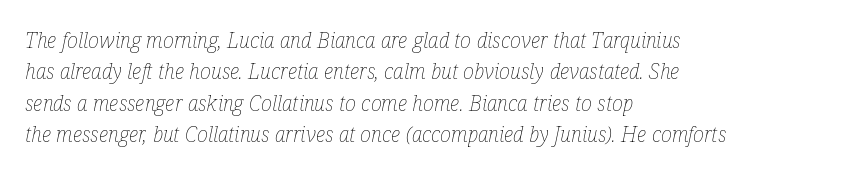
Q: Is the text bold? A: No.
Q: Is the text italic (slanted)? A: Yes, it leans right by about 12 degrees.
Q: Is the text underlined? A: No.
Q: How is the paragraph aligned? A: Left-aligned.
Q: Is the spacing between letters normal or unusually wide? A: Normal.
Q: Is the spacing between lines tight, normal or loose? A: Normal.
